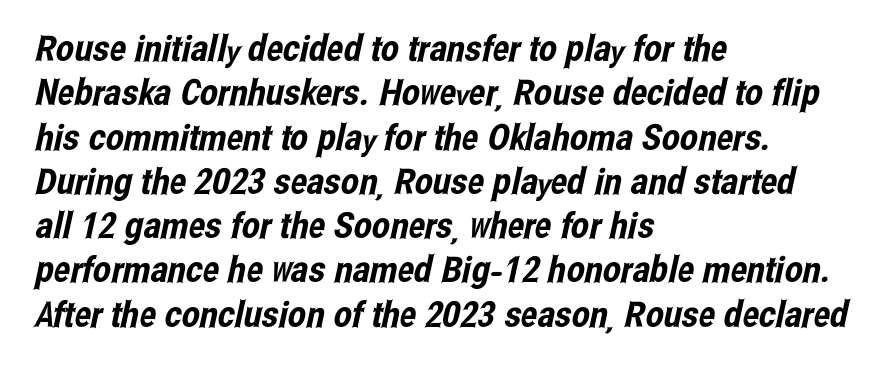
{"serif": "no", "width": "condensed", "stroke_contrast": "low", "x_height": "medium", "monospaced": "no", "underline": "no", "align": "left", "line_spacing_ratio": 1.23, "letter_spacing": "normal", "letter_spacing_em": 0.0, "glyph_px": 36}
